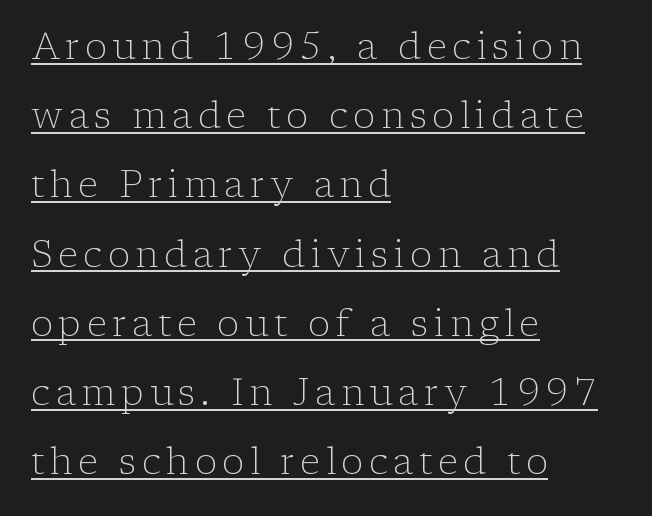
{"serif": "yes", "italic": "no", "bold": "no", "weight": "light", "width": "normal", "stroke_contrast": "low", "x_height": "medium", "monospaced": "no", "underline": "yes", "align": "left", "line_spacing_ratio": 1.87, "glyph_px": 37}
